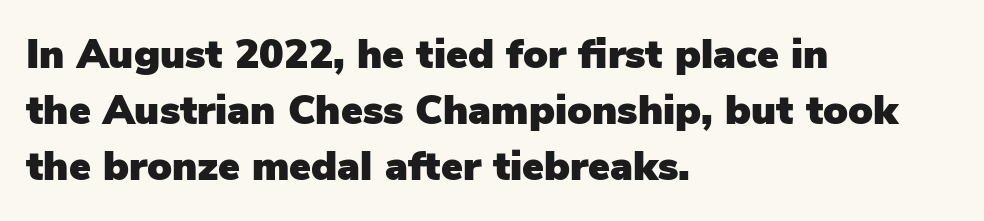
{"serif": "no", "italic": "no", "width": "normal", "stroke_contrast": "low", "x_height": "medium", "monospaced": "no", "underline": "no", "align": "left", "line_spacing": "normal", "line_spacing_ratio": 1.36, "letter_spacing": "normal", "letter_spacing_em": 0.0, "glyph_px": 41}
